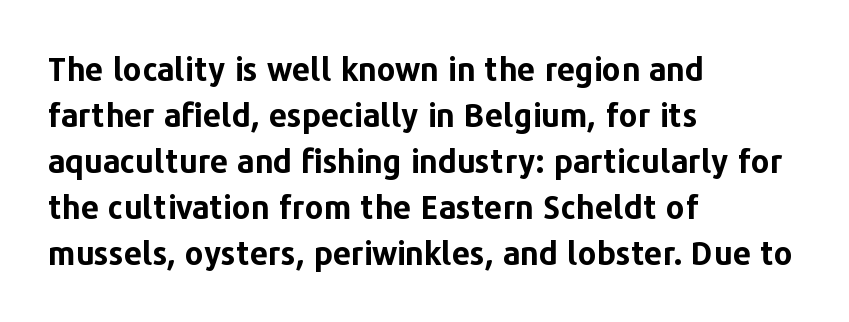
Q: Is the text bold? A: Yes.
Q: Is the text italic (slanted)? A: No, it is upright.
Q: Is the typeface a serif or a sans-serif typeface? A: Sans-serif.
Q: Is the text underlined? A: No.
Q: How is the paragraph aligned? A: Left-aligned.
Q: Is the spacing between letters normal or unusually wide? A: Normal.
Q: Is the spacing between lines tight, normal or loose? A: Normal.
Q: Width (condensed, normal, or wide)? A: Normal.
Q: Stroke contrast? A: Low.
Q: x-height? A: Medium.
Q: Monospaced? A: No.
